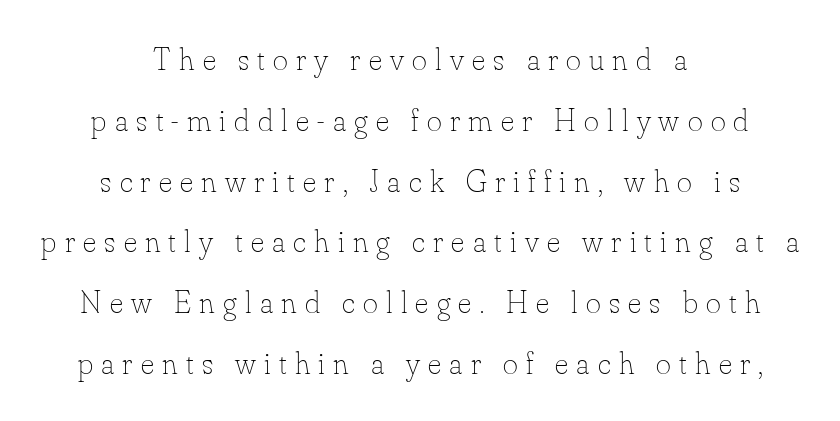
Q: Is the text bold? A: No.
Q: Is the text italic (slanted)? A: No, it is upright.
Q: Is the text underlined? A: No.
Q: How is the paragraph aligned? A: Centered.
Q: Is the spacing between letters normal or unusually wide? A: Unusually wide.
Q: Is the spacing between lines tight, normal or loose? A: Loose.
Q: Width (condensed, normal, or wide)? A: Normal.
Q: Stroke contrast? A: Low.
Q: x-height? A: Small.
Q: Monospaced? A: No.
